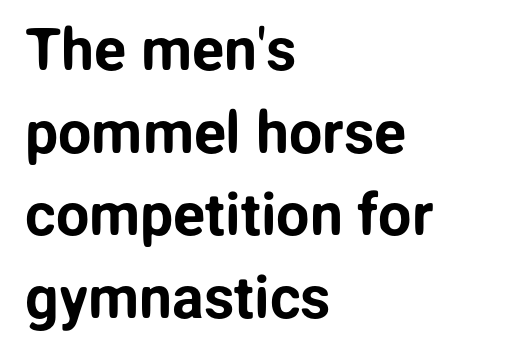
The image shows 59 px sans-serif type, upright; set left-aligned, normal line spacing (1.4x), normal letter spacing, not underlined; low stroke contrast and a medium x-height.
